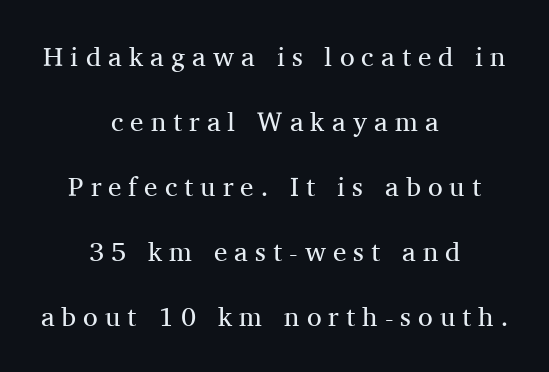
Q: Is the text bold? A: No.
Q: Is the text italic (slanted)? A: No, it is upright.
Q: Is the text underlined? A: No.
Q: How is the paragraph aligned? A: Centered.
Q: Is the spacing between letters normal or unusually wide? A: Unusually wide.
Q: Is the spacing between lines tight, normal or loose? A: Loose.
